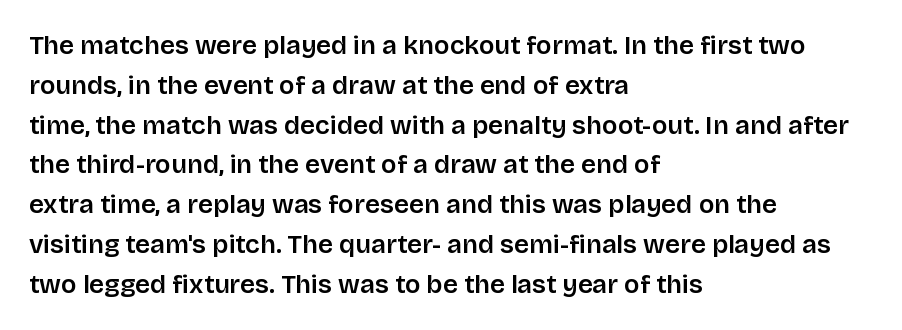
How would I describe the line gaps? Plain and ordinary. Does extra space separate the letters? No, they use regular spacing. These lines stack with their left ends in a neat column. Underlining? Definitely not there. Quick note: not italic, upright.
